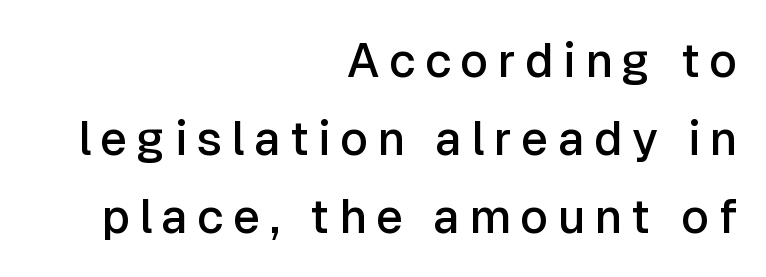
Posture: straight, roman, zero tilt. The vertical gap from one line to the next is medium. Only glyphs here, with clear space below each row. The face used here is proportionally spaced, like ordinary book or web type. Spacing between characters has been opened up far beyond the box default. As a designer I'd log this as weight 600, semibold.
